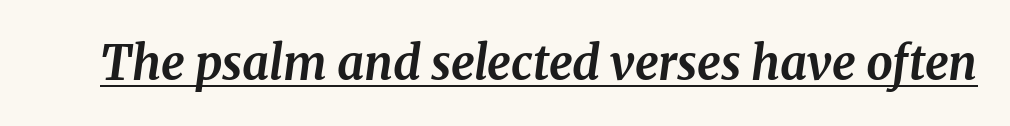
{"serif": "yes", "italic": "yes", "lean": "right", "slant_degrees": 8, "bold": "yes", "weight": "bold", "width": "normal", "stroke_contrast": "medium", "x_height": "medium", "monospaced": "no", "underline": "yes", "letter_spacing": "normal", "letter_spacing_em": 0.0, "glyph_px": 47}
